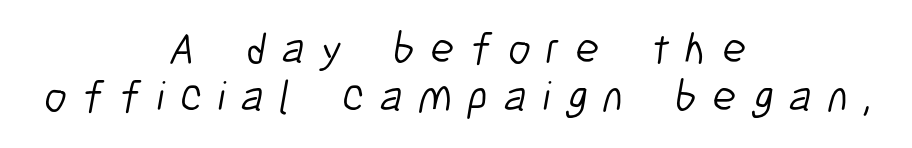
Q: Is the text bold? A: No.
Q: Is the typeface a serif or a sans-serif typeface? A: Sans-serif.
Q: Is the text underlined? A: No.
Q: How is the paragraph aligned? A: Centered.
Q: Is the spacing between letters normal or unusually wide? A: Unusually wide.
Q: Is the spacing between lines tight, normal or loose? A: Tight.
Q: Width (condensed, normal, or wide)? A: Condensed.
Q: Stroke contrast? A: Low.
Q: x-height? A: Medium.
Q: Monospaced? A: No.
